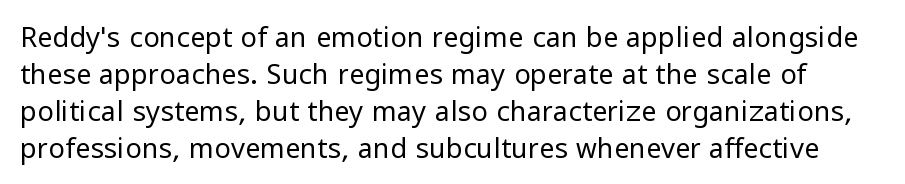
The image shows 27 px text type, upright; set normal line spacing (1.37x), normal letter spacing, not underlined.
